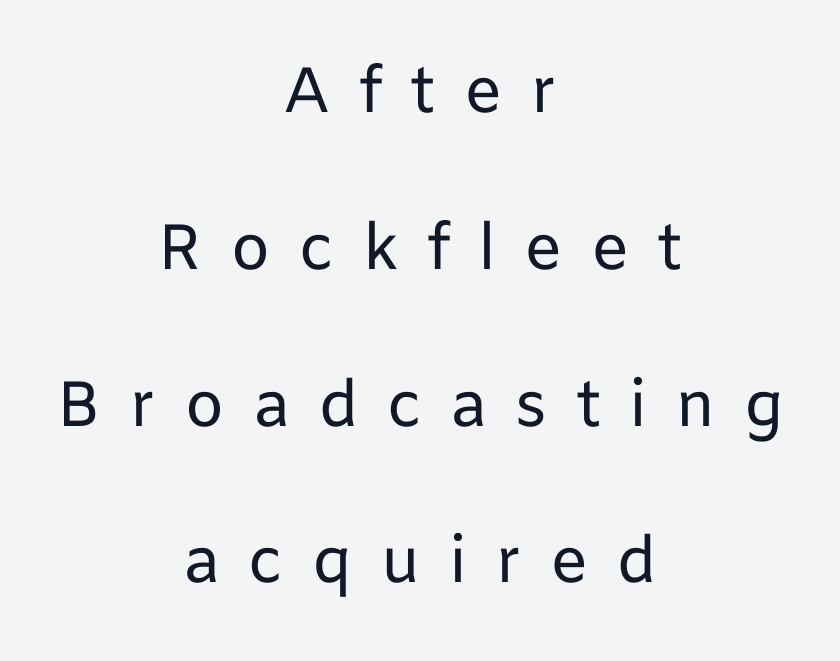
Q: Is the text bold? A: No.
Q: Is the text italic (slanted)? A: No, it is upright.
Q: Is the typeface a serif or a sans-serif typeface? A: Sans-serif.
Q: Is the text underlined? A: No.
Q: How is the paragraph aligned? A: Centered.
Q: Is the spacing between letters normal or unusually wide? A: Unusually wide.
Q: Is the spacing between lines tight, normal or loose? A: Loose.
Q: Width (condensed, normal, or wide)? A: Normal.
Q: Stroke contrast? A: Low.
Q: x-height? A: Medium.
Q: Monospaced? A: No.
